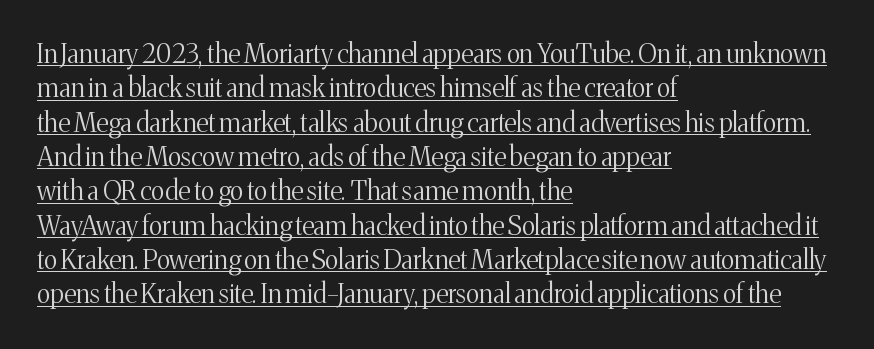
The image shows 26 px text type, upright; set left-aligned, normal line spacing (1.32x), normal letter spacing, underlined.
